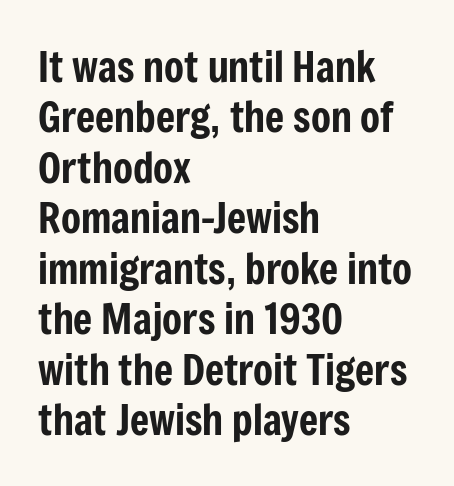
{"serif": "no", "italic": "no", "width": "condensed", "stroke_contrast": "low", "x_height": "medium", "monospaced": "no", "underline": "no", "align": "left", "line_spacing_ratio": 1.23, "letter_spacing": "normal", "letter_spacing_em": 0.0, "glyph_px": 41}
